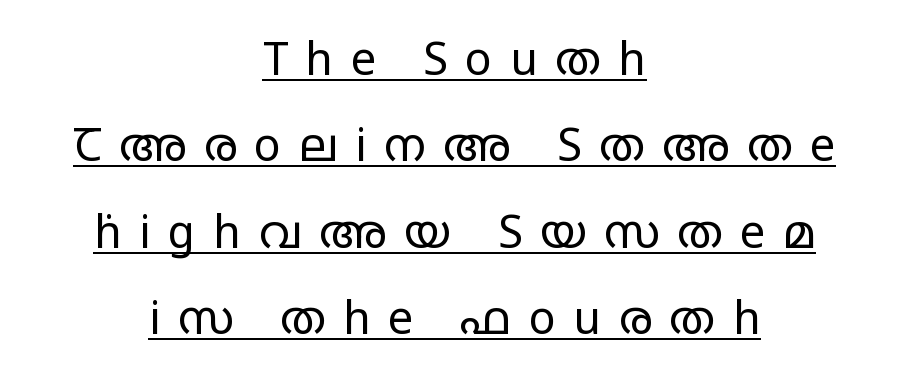
The image shows 45 px regular-weight, wide sans-serif type, upright; set centered, loose line spacing (1.92x), unusually wide letter spacing (+0.39 em), underlined; low stroke contrast and a large x-height.
